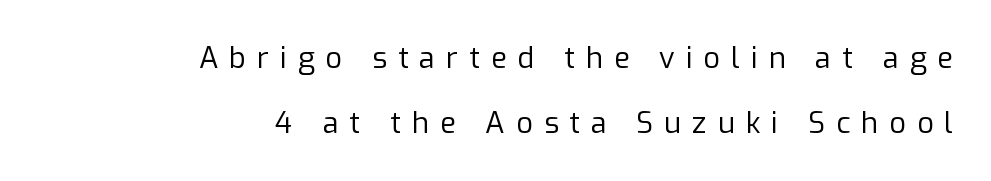
If you drew a line through each stem, it would be perfectly vertical. The line-height multiplier appears high, well above default. If you drew a ruler down the right edge, every line would touch it. These lines are composed in type without serifs. Bold? No — there's no thickening of the strokes. Note the varied advance widths — an 'i' is clearly narrower than an 'm'.
